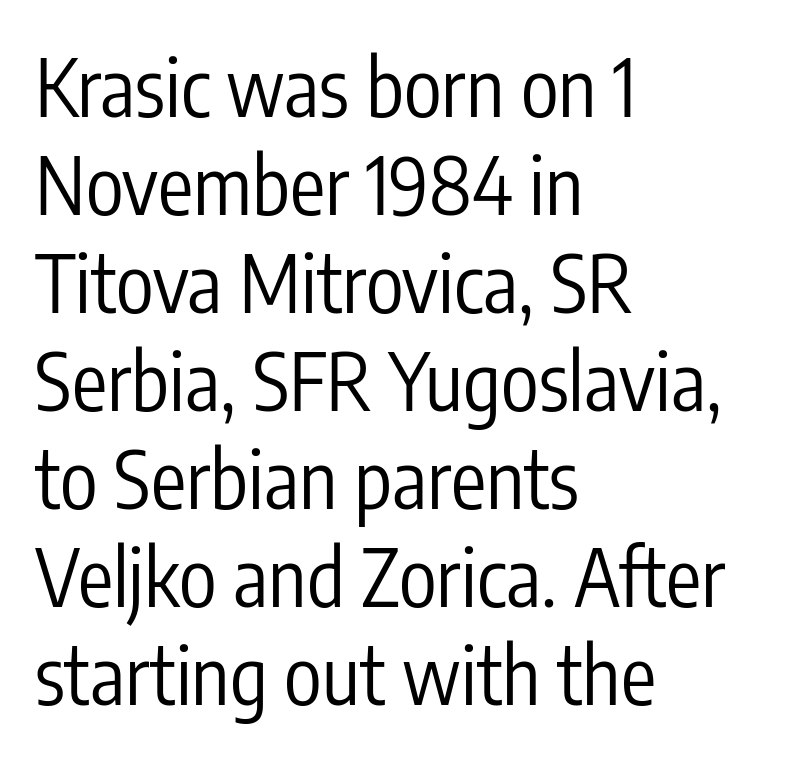
The image shows 79 px regular-weight, condensed sans-serif type, upright; set left-aligned, line spacing 1.24x, normal letter spacing, not underlined; low stroke contrast and a medium x-height.
